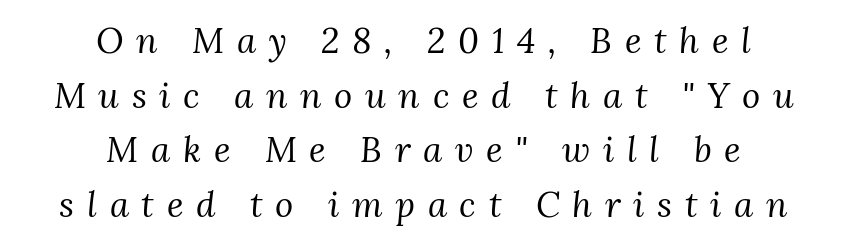
The image shows 35 px regular-weight serif type, italic (leaning right); set centered, normal line spacing (1.56x), unusually wide letter spacing (+0.36 em), not underlined; medium stroke contrast and a medium x-height.
